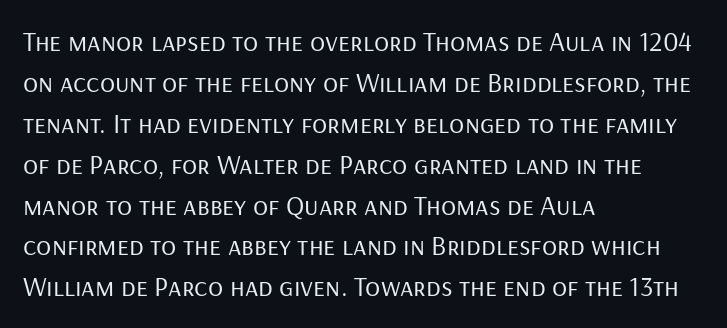
Glance below the letters and you will spot only blank space. These lines are set flush left with a ragged right edge. Upright lettering throughout. Leading matches the norm, producing a regular column.
